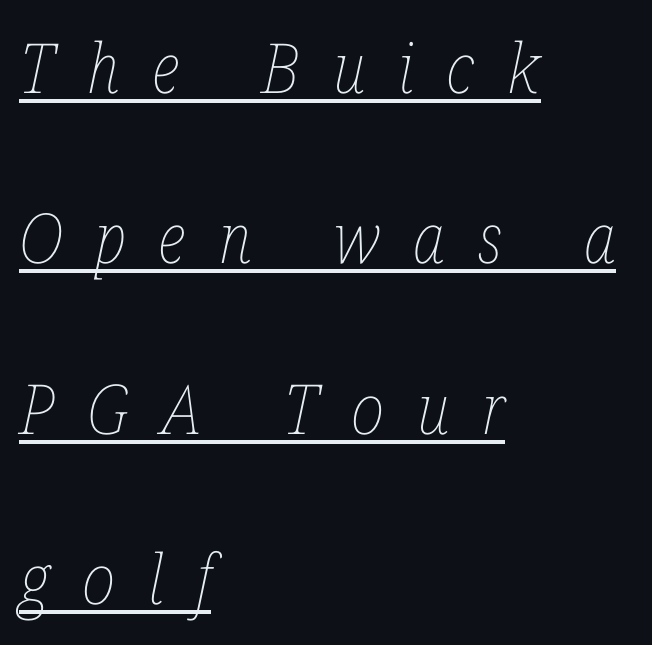
{"italic": "yes", "lean": "right", "slant_degrees": 12, "bold": "no", "weight": "thin", "width": "condensed", "stroke_contrast": "low", "x_height": "medium", "monospaced": "no", "underline": "yes", "align": "left", "line_spacing": "loose", "line_spacing_ratio": 2.47, "letter_spacing": "wide", "letter_spacing_em": 0.47, "glyph_px": 69}
